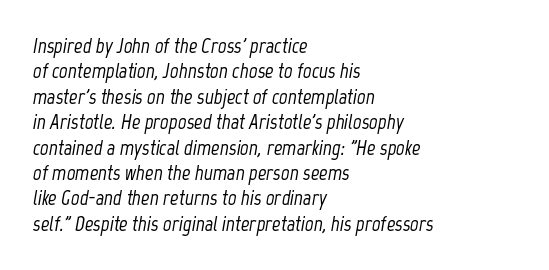
{"italic": "yes", "lean": "right", "slant_degrees": 12, "underline": "no", "align": "left", "line_spacing_ratio": 1.21, "letter_spacing": "normal", "letter_spacing_em": 0.0, "glyph_px": 21}
